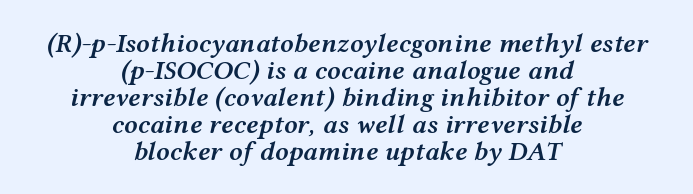
{"italic": "yes", "lean": "right", "slant_degrees": 12, "bold": "semi", "underline": "no", "align": "center", "line_spacing": "tight", "line_spacing_ratio": 1.0, "letter_spacing": "normal", "letter_spacing_em": 0.0, "glyph_px": 27}
